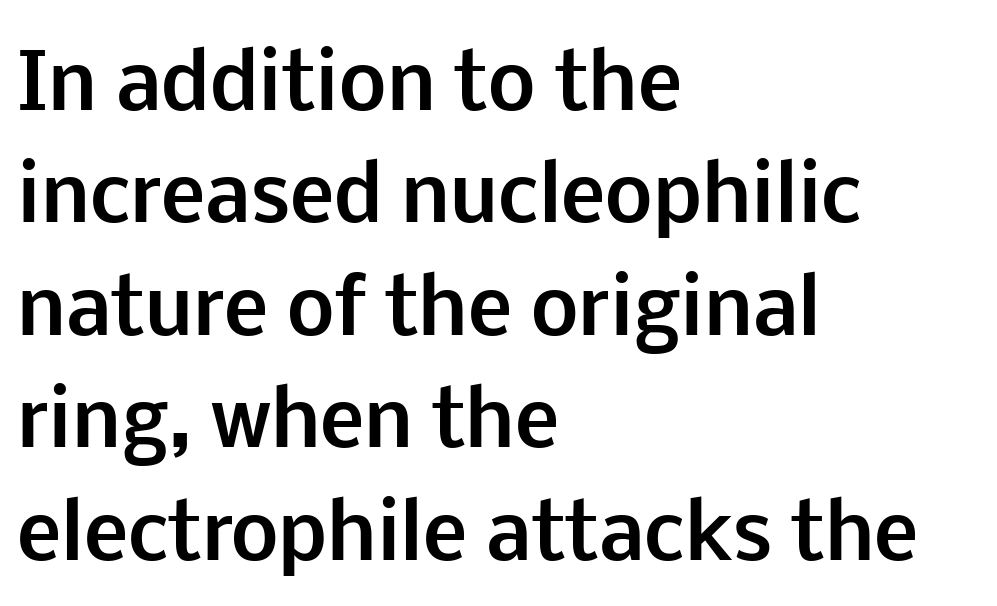
The image shows 75 px bold sans-serif type, upright; set left-aligned, normal line spacing (1.5x), normal letter spacing, not underlined; low stroke contrast and a medium x-height.
